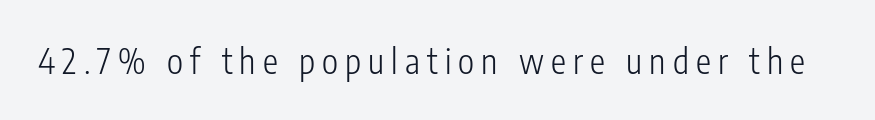
The image shows 34 px light, condensed sans-serif type, upright; set unusually wide letter spacing (+0.21 em), not underlined; low stroke contrast and a medium x-height.
